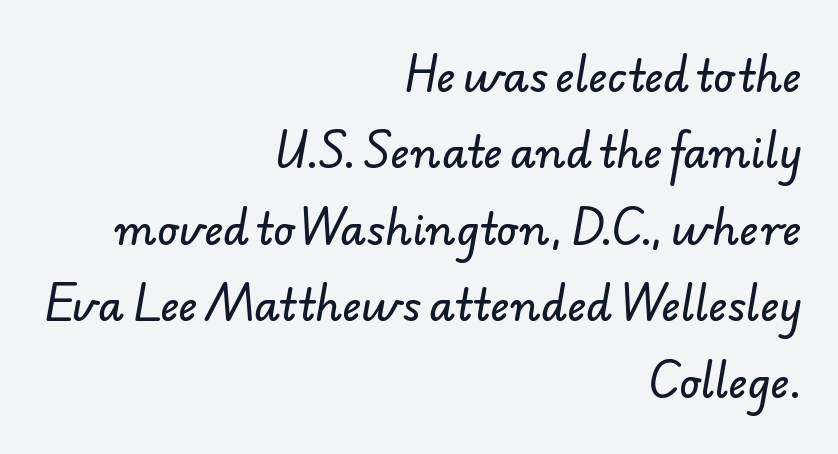
The image shows 42 px sans-serif type; set right-aligned, line spacing 1.82x, normal letter spacing, not underlined; low stroke contrast and a small x-height.
